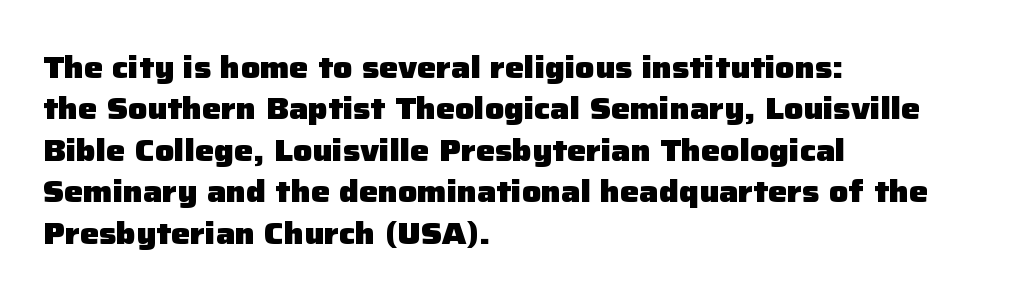
Do the letters lean? They stand straight. Spacing verdict: proportional, widths tailored to each character. Tracking here is standard; glyphs follow each other at the usual distance. Beneath every word, the page is bare.
